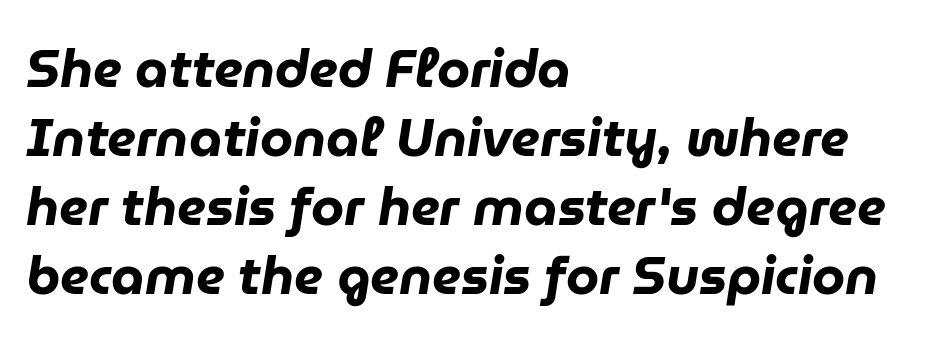
Q: Is the text bold? A: Yes.
Q: Is the text italic (slanted)? A: Yes, it leans right by about 9 degrees.
Q: Is the text underlined? A: No.
Q: How is the paragraph aligned? A: Left-aligned.
Q: Is the spacing between letters normal or unusually wide? A: Normal.
Q: Is the spacing between lines tight, normal or loose? A: Normal.
Q: Width (condensed, normal, or wide)? A: Normal.
Q: Stroke contrast? A: Low.
Q: x-height? A: Medium.
Q: Monospaced? A: No.
